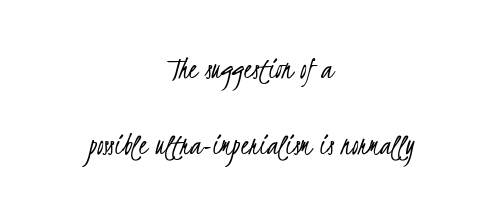
Q: Is the text bold? A: No.
Q: Is the typeface a serif or a sans-serif typeface? A: Sans-serif.
Q: Is the text underlined? A: No.
Q: How is the paragraph aligned? A: Centered.
Q: Is the spacing between letters normal or unusually wide? A: Normal.
Q: Is the spacing between lines tight, normal or loose? A: Loose.
Q: Width (condensed, normal, or wide)? A: Condensed.
Q: Stroke contrast? A: Low.
Q: x-height? A: Small.
Q: Monospaced? A: No.
